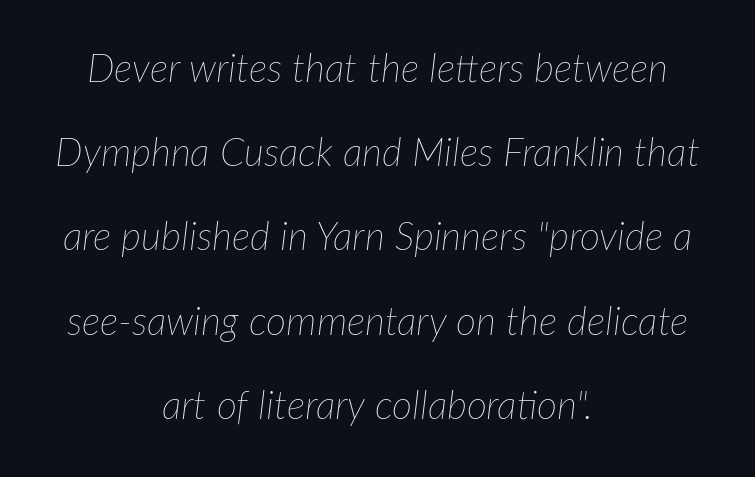
The image shows 39 px thin type, italic (leaning right); set centered, loose line spacing (2.16x), normal letter spacing, not underlined; low stroke contrast and a medium x-height.
